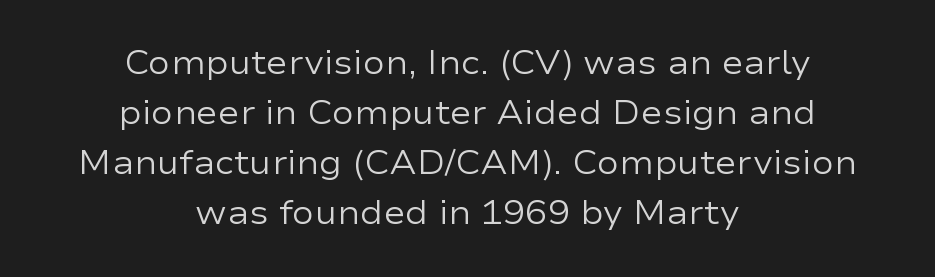
The image shows 33 px regular-weight, wide sans-serif type, upright; set centered, normal line spacing (1.52x), normal letter spacing, not underlined; low stroke contrast and a medium x-height.
